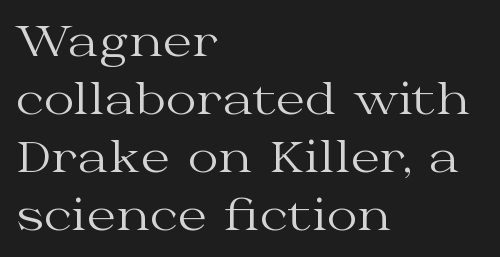
Regular leading. Look at the tracking — it's just the regular setting, nothing added. In CSS terms this would be text-align: left. Is this a fixed-width face? No — the glyphs have proportional, varying widths.
